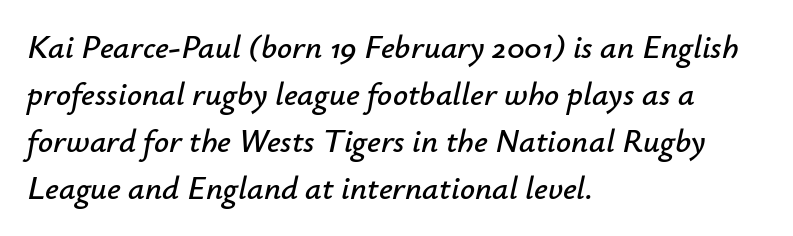
{"italic": "yes", "lean": "right", "slant_degrees": 12, "width": "normal", "stroke_contrast": "low", "x_height": "small", "monospaced": "no", "underline": "no", "align": "left", "line_spacing": "normal", "line_spacing_ratio": 1.42, "letter_spacing": "normal", "letter_spacing_em": 0.0, "glyph_px": 33}
